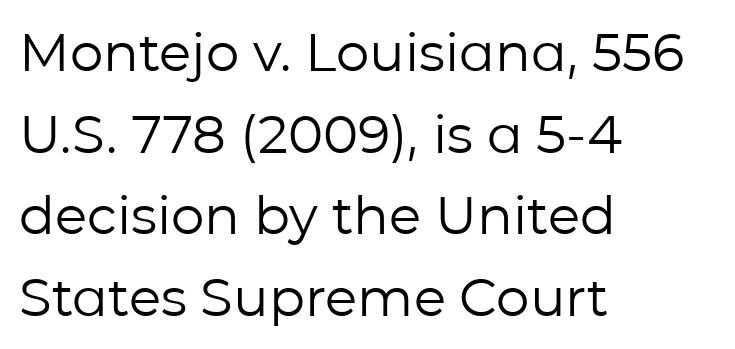
{"serif": "no", "italic": "no", "bold": "no", "weight": "regular", "width": "normal", "stroke_contrast": "low", "x_height": "medium", "monospaced": "no", "underline": "no", "align": "left", "line_spacing": "normal", "line_spacing_ratio": 1.54, "letter_spacing": "normal", "letter_spacing_em": 0.0, "glyph_px": 53}
